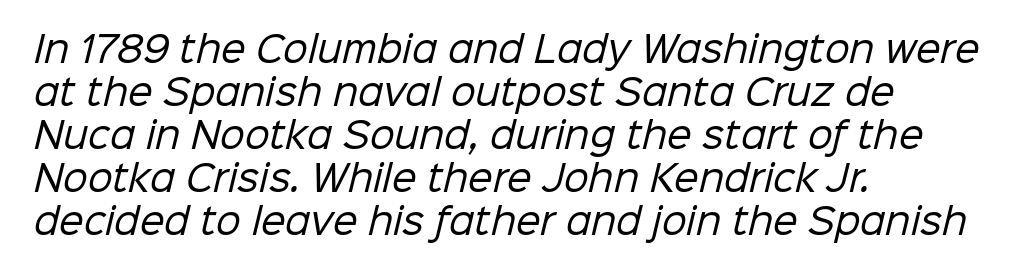
Glance below the letters and you will spot only blank space. A student would call this left alignment; a typographer would say flush left, rag right. The glyphs in this specimen are sans serif. This is not heavy type; no bold has been used. The face used here is proportionally spaced, like ordinary book or web type.
